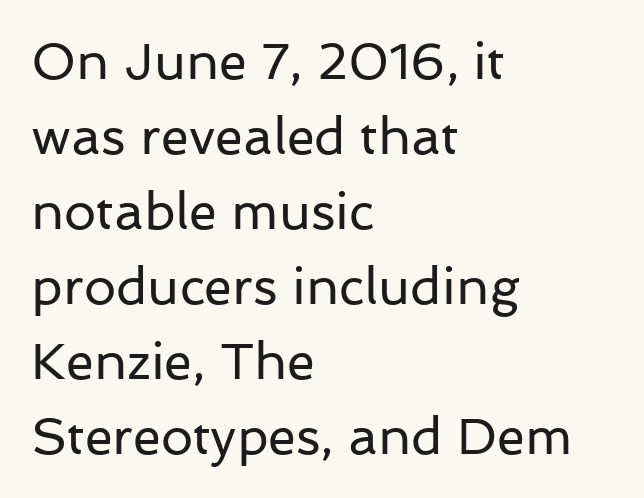
The image shows 51 px regular-weight sans-serif type, upright; set left-aligned, normal line spacing (1.47x), normal letter spacing, not underlined; low stroke contrast and a medium x-height.
